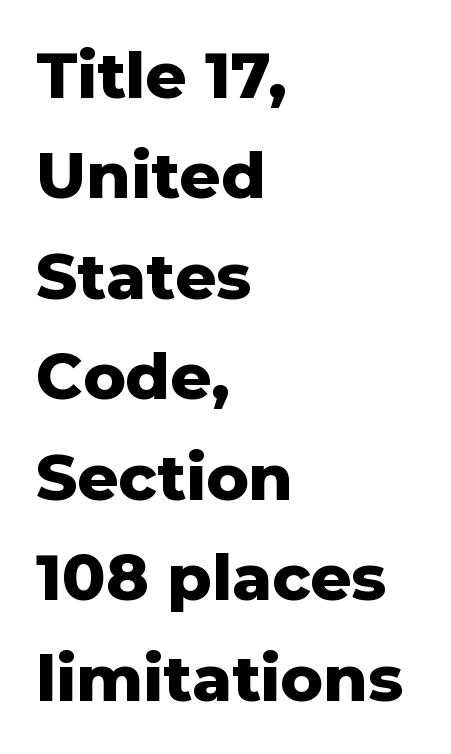
{"serif": "no", "italic": "no", "bold": "yes", "weight": "heavy", "width": "normal", "stroke_contrast": "low", "x_height": "medium", "monospaced": "no", "underline": "no", "align": "left", "line_spacing": "normal", "line_spacing_ratio": 1.57, "letter_spacing": "normal", "letter_spacing_em": 0.0, "glyph_px": 64}
